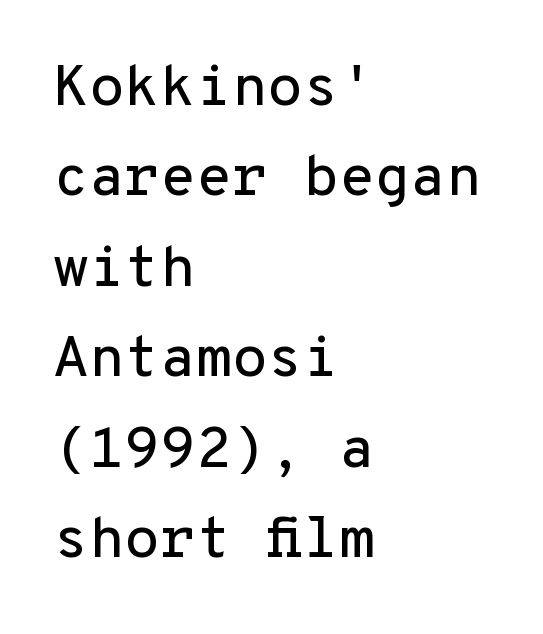
{"serif": "no", "italic": "no", "width": "normal", "stroke_contrast": "low", "x_height": "medium", "monospaced": "yes", "underline": "no", "align": "left", "line_spacing": "normal", "line_spacing_ratio": 1.56, "letter_spacing": "normal", "letter_spacing_em": 0.0, "glyph_px": 58}
